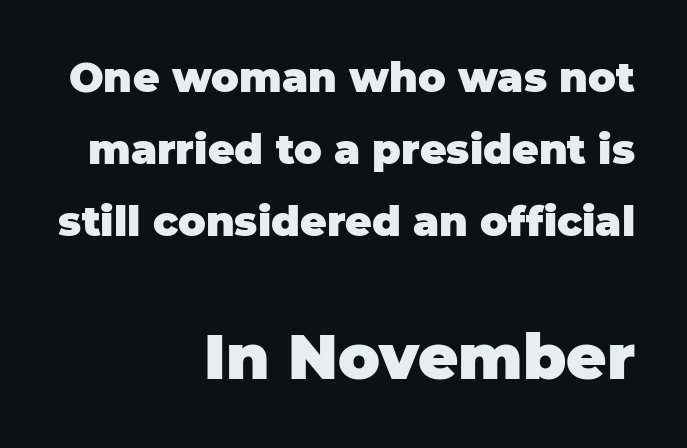
{"serif": "no", "italic": "no", "bold": "yes", "weight": "heavy", "width": "normal", "stroke_contrast": "low", "x_height": "large", "monospaced": "no", "underline": "no", "align": "right", "line_spacing_ratio": 1.76, "letter_spacing": "normal", "letter_spacing_em": 0.0, "larger_block": "second", "size_ratio": 1.51, "glyph_px": 62}
